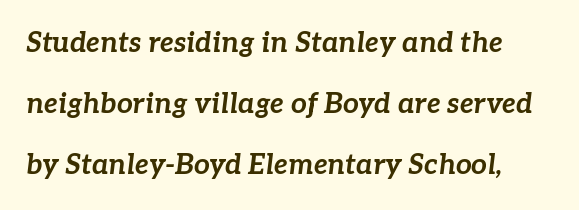
The image shows 28 px bold type, italic (leaning right); set loose line spacing (2.18x), normal letter spacing, not underlined; low stroke contrast and a medium x-height.
